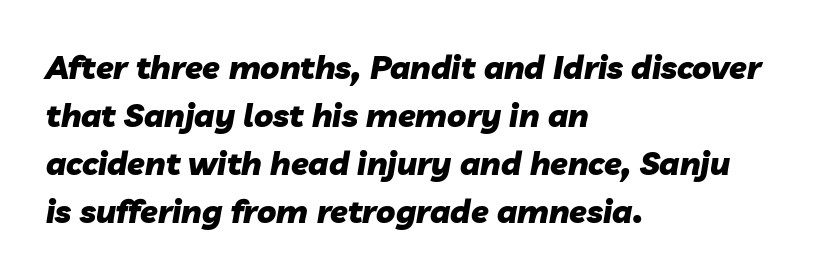
Q: Is the text bold? A: Yes.
Q: Is the text italic (slanted)? A: Yes, it leans right by about 10 degrees.
Q: Is the text underlined? A: No.
Q: How is the paragraph aligned? A: Left-aligned.
Q: Is the spacing between letters normal or unusually wide? A: Normal.
Q: Is the spacing between lines tight, normal or loose? A: Normal.
Q: Width (condensed, normal, or wide)? A: Normal.
Q: Stroke contrast? A: Low.
Q: x-height? A: Medium.
Q: Monospaced? A: No.
